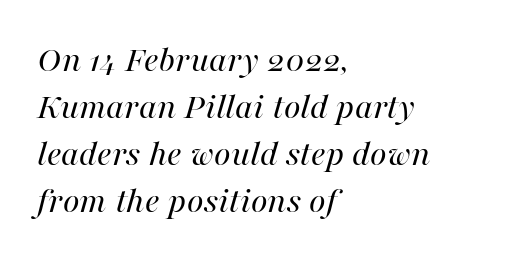
The face used here has a pronounced slope to its letters. The weight tops out at a normal text grade. If you drew a ruler down the left edge, every line would touch it. This sample uses plain, unmodified letter spacing. The space beneath each line is pristine and unruled. The face used here is proportionally spaced, like ordinary book or web type.
